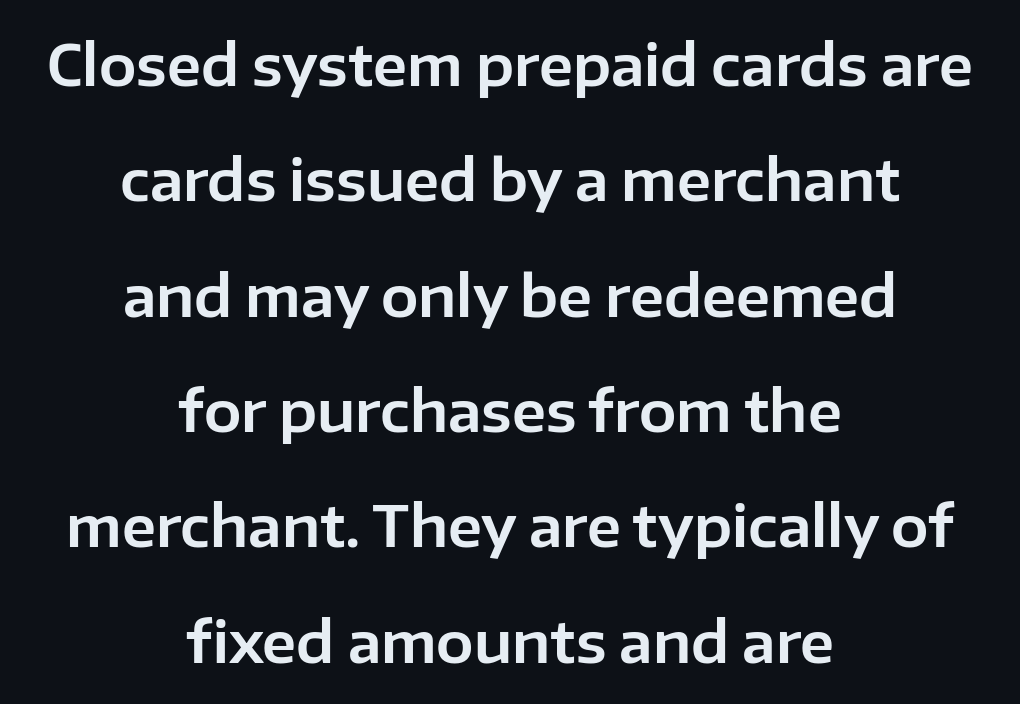
The image shows 56 px sans-serif type, upright; set centered, loose line spacing (2.06x), normal letter spacing, not underlined; low stroke contrast and a medium x-height.
